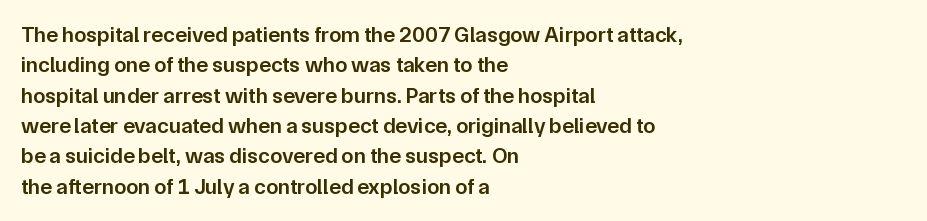
{"italic": "no", "bold": "semi", "underline": "no", "align": "left", "line_spacing": "normal", "line_spacing_ratio": 1.38, "letter_spacing": "normal", "letter_spacing_em": 0.0, "glyph_px": 22}
